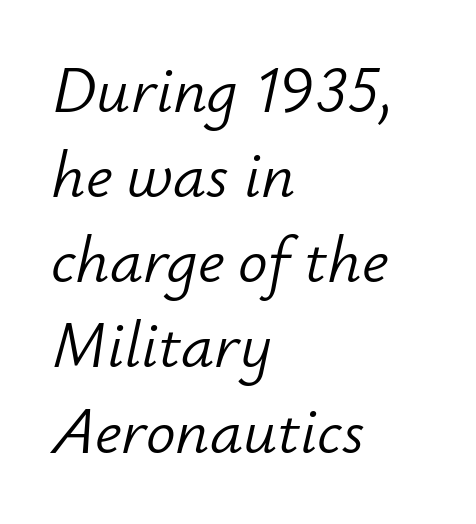
Q: Is the text bold? A: No.
Q: Is the text italic (slanted)? A: Yes, it leans right by about 12 degrees.
Q: Is the text underlined? A: No.
Q: How is the paragraph aligned? A: Left-aligned.
Q: Is the spacing between letters normal or unusually wide? A: Normal.
Q: Is the spacing between lines tight, normal or loose? A: Normal.
Q: Width (condensed, normal, or wide)? A: Normal.
Q: Stroke contrast? A: Low.
Q: x-height? A: Small.
Q: Monospaced? A: No.
